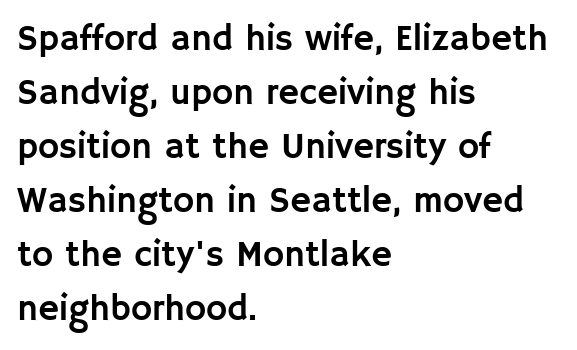
{"serif": "no", "italic": "no", "width": "normal", "stroke_contrast": "low", "x_height": "large", "monospaced": "no", "underline": "no", "align": "left", "line_spacing": "normal", "line_spacing_ratio": 1.5, "letter_spacing": "normal", "letter_spacing_em": 0.0, "glyph_px": 36}
